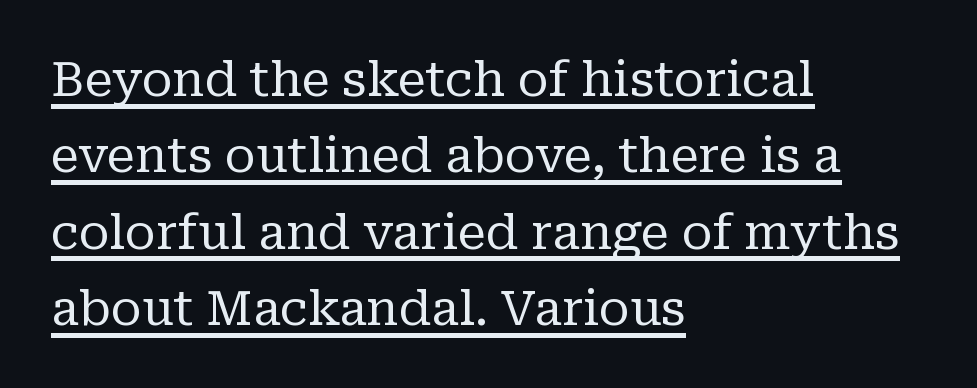
{"serif": "yes", "italic": "no", "bold": "no", "weight": "regular", "width": "normal", "stroke_contrast": "low", "x_height": "medium", "monospaced": "no", "underline": "yes", "align": "left", "line_spacing": "normal", "line_spacing_ratio": 1.59, "letter_spacing": "normal", "letter_spacing_em": 0.0, "glyph_px": 48}
